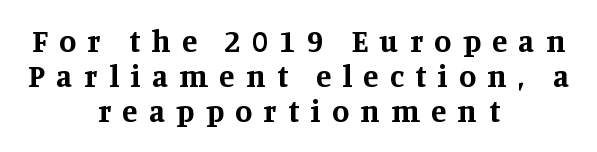
{"serif": "yes", "italic": "no", "bold": "yes", "weight": "bold", "width": "normal", "stroke_contrast": "medium", "x_height": "large", "monospaced": "no", "underline": "no", "align": "center", "line_spacing": "tight", "line_spacing_ratio": 1.13, "letter_spacing": "wide", "letter_spacing_em": 0.37, "glyph_px": 31}
